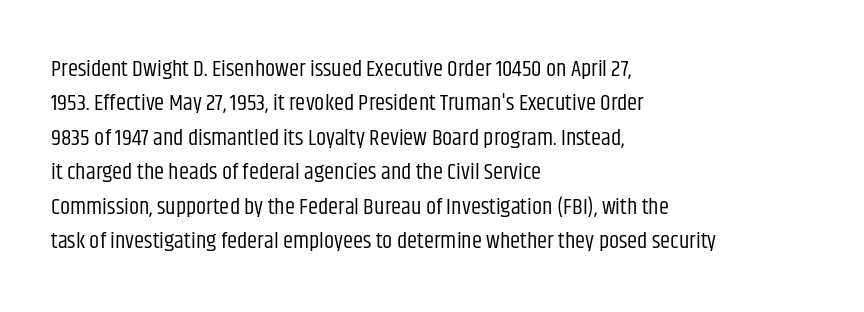
Q: Is the text bold? A: No.
Q: Is the text italic (slanted)? A: No, it is upright.
Q: Is the text underlined? A: No.
Q: How is the paragraph aligned? A: Left-aligned.
Q: Is the spacing between letters normal or unusually wide? A: Normal.
Q: Is the spacing between lines tight, normal or loose? A: Normal.
